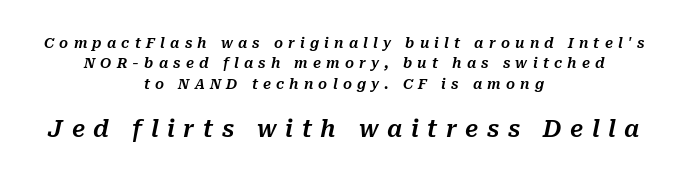
Q: Is the text italic (slanted)? A: Yes, it leans right by about 10 degrees.
Q: Is the text underlined? A: No.
Q: How is the paragraph aligned? A: Centered.
Q: Is the spacing between letters normal or unusually wide? A: Unusually wide.
Q: Is the spacing between lines tight, normal or loose? A: Normal.
Q: Which block of text is set in a larger size, the first (top) or the second (bottom)? A: The second (bottom) one.
